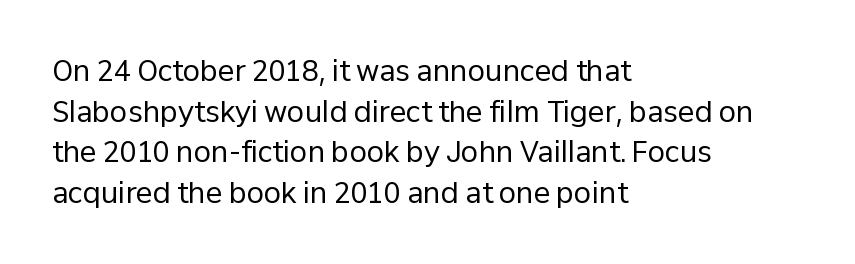
{"serif": "no", "italic": "no", "bold": "no", "weight": "regular", "width": "normal", "stroke_contrast": "low", "x_height": "medium", "monospaced": "no", "underline": "no", "align": "left", "line_spacing": "normal", "line_spacing_ratio": 1.45, "letter_spacing": "normal", "letter_spacing_em": 0.0, "glyph_px": 28}
